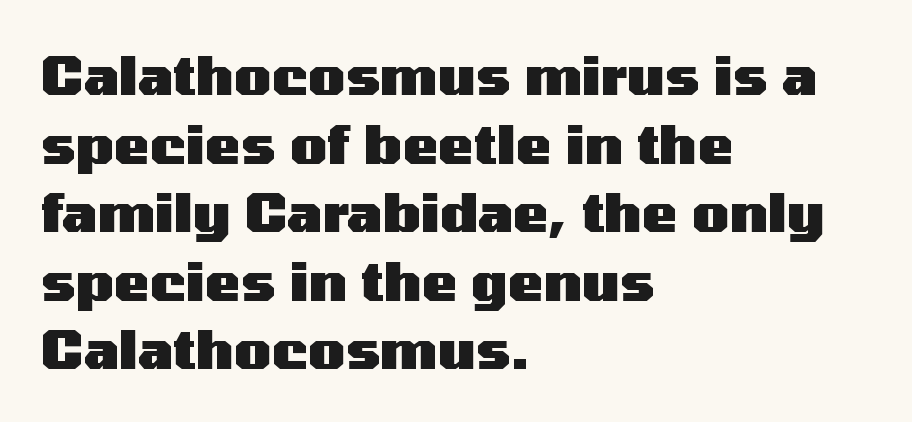
Q: Is the text bold? A: Yes.
Q: Is the text italic (slanted)? A: No, it is upright.
Q: Is the typeface a serif or a sans-serif typeface? A: Sans-serif.
Q: Is the text underlined? A: No.
Q: How is the paragraph aligned? A: Left-aligned.
Q: Is the spacing between letters normal or unusually wide? A: Normal.
Q: Is the spacing between lines tight, normal or loose? A: Normal.
Q: Width (condensed, normal, or wide)? A: Wide.
Q: Stroke contrast? A: Medium.
Q: x-height? A: Medium.
Q: Monospaced? A: No.
